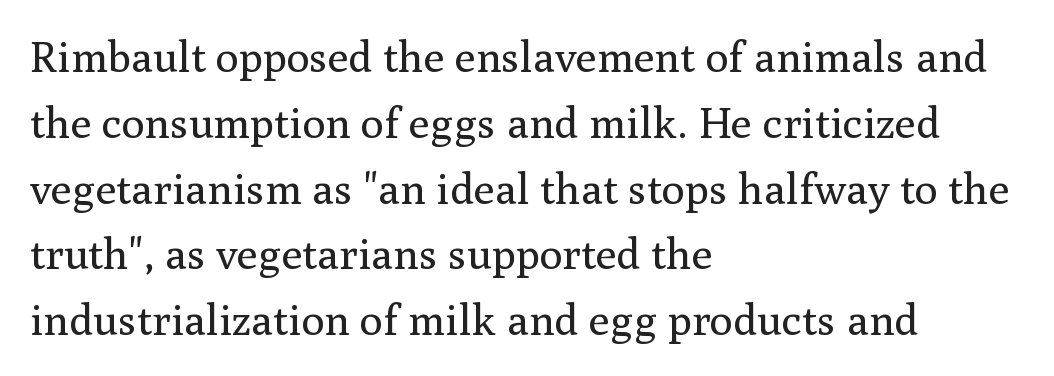
{"serif": "yes", "italic": "no", "bold": "no", "weight": "regular", "width": "normal", "stroke_contrast": "medium", "x_height": "medium", "monospaced": "no", "underline": "no", "align": "left", "line_spacing": "normal", "line_spacing_ratio": 1.53, "letter_spacing": "normal", "letter_spacing_em": 0.0, "glyph_px": 43}
